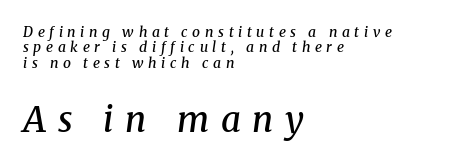
Caption: expanded tracking, letters set apart. The face used here is seriffed, in the tradition of book romans. Slanted lettering throughout. Varying glyph widths throughout — classic text-font behaviour.
